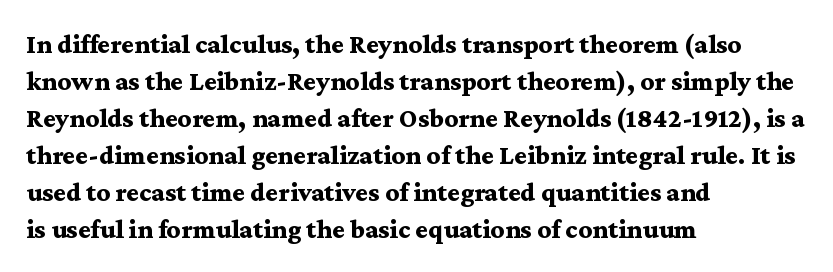
Q: Is the text bold? A: Yes.
Q: Is the text italic (slanted)? A: No, it is upright.
Q: Is the text underlined? A: No.
Q: How is the paragraph aligned? A: Left-aligned.
Q: Is the spacing between letters normal or unusually wide? A: Normal.
Q: Is the spacing between lines tight, normal or loose? A: Normal.
